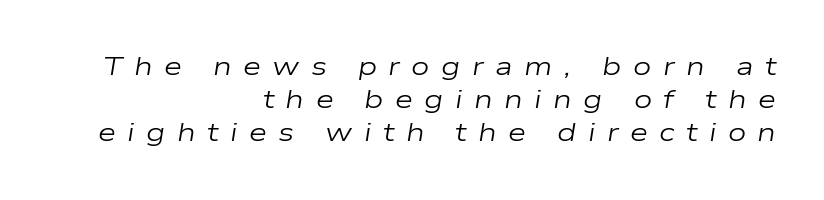
Q: Is the text bold? A: No.
Q: Is the text italic (slanted)? A: Yes, it leans right by about 9 degrees.
Q: Is the text underlined? A: No.
Q: How is the paragraph aligned? A: Right-aligned.
Q: Is the spacing between letters normal or unusually wide? A: Unusually wide.
Q: Is the spacing between lines tight, normal or loose? A: Normal.
